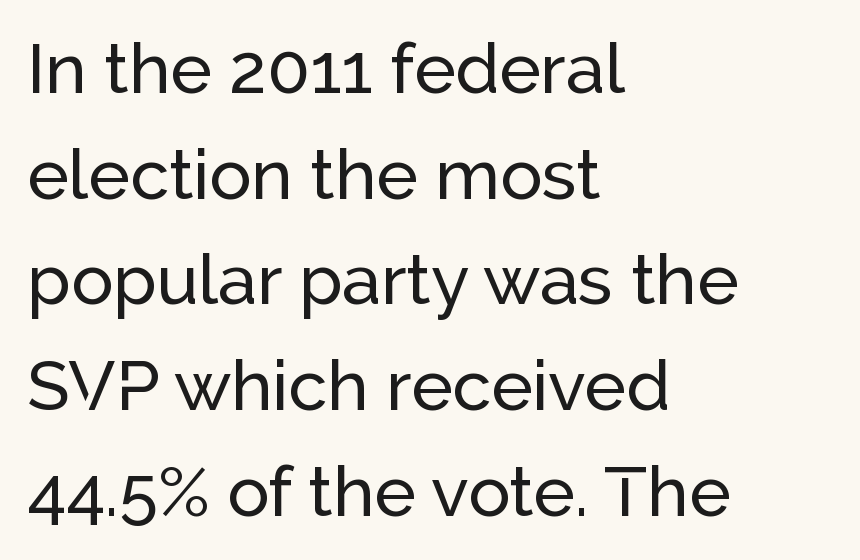
Q: Is the text italic (slanted)? A: No, it is upright.
Q: Is the typeface a serif or a sans-serif typeface? A: Sans-serif.
Q: Is the text underlined? A: No.
Q: How is the paragraph aligned? A: Left-aligned.
Q: Is the spacing between letters normal or unusually wide? A: Normal.
Q: Is the spacing between lines tight, normal or loose? A: Normal.
Q: Width (condensed, normal, or wide)? A: Normal.
Q: Stroke contrast? A: Low.
Q: x-height? A: Medium.
Q: Monospaced? A: No.
